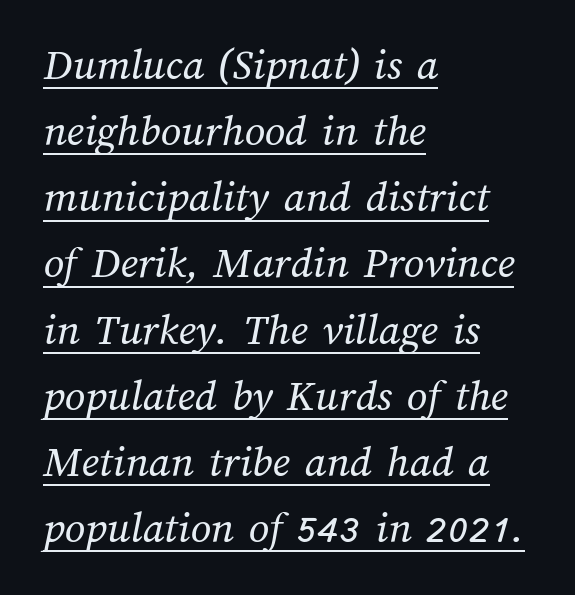
The line texture is even and compact thanks to regular tracking. The line-height multiplier appears to be the usual default. The characters are drawn with everyday or finer stroke widths. Is this a fixed-width face? No — the glyphs have proportional, varying widths. The words here are underlined. Where is the straight margin? On the left.
